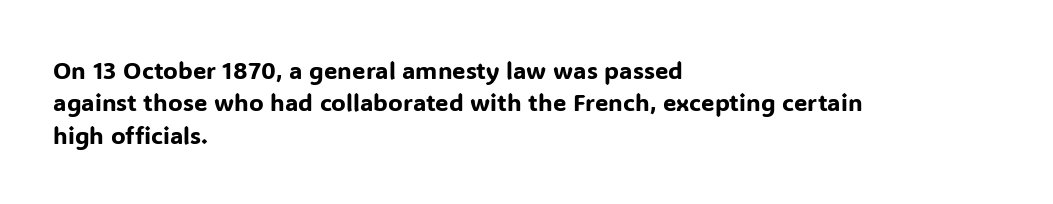
Q: Is the text italic (slanted)? A: No, it is upright.
Q: Is the text underlined? A: No.
Q: How is the paragraph aligned? A: Left-aligned.
Q: Is the spacing between letters normal or unusually wide? A: Normal.
Q: Is the spacing between lines tight, normal or loose? A: Normal.
